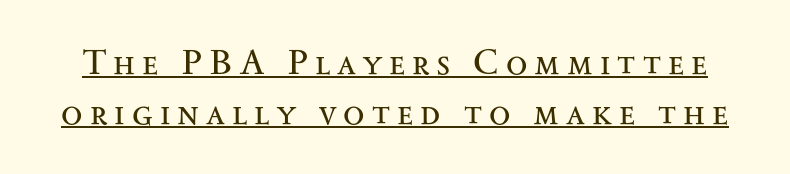
The image shows 35 px regular-weight, wide serif type, upright; set normal line spacing (1.44x), unusually wide letter spacing (+0.2 em), underlined; medium stroke contrast and a small x-height.
